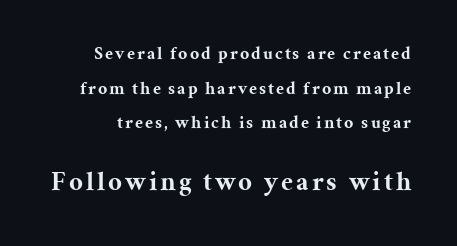
{"italic": "no", "bold": "yes", "underline": "no", "line_spacing": "loose", "line_spacing_ratio": 1.92, "larger_block": "second", "size_ratio": 1.5, "glyph_px": 27}
